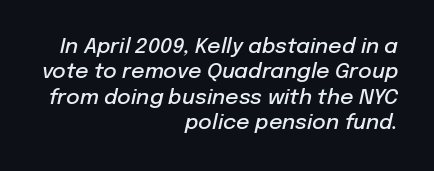
Q: Is the text bold? A: Semi-bold.
Q: Is the text italic (slanted)? A: Yes, it leans right by about 12 degrees.
Q: Is the text underlined? A: No.
Q: How is the paragraph aligned? A: Right-aligned.
Q: Is the spacing between letters normal or unusually wide? A: Normal.
